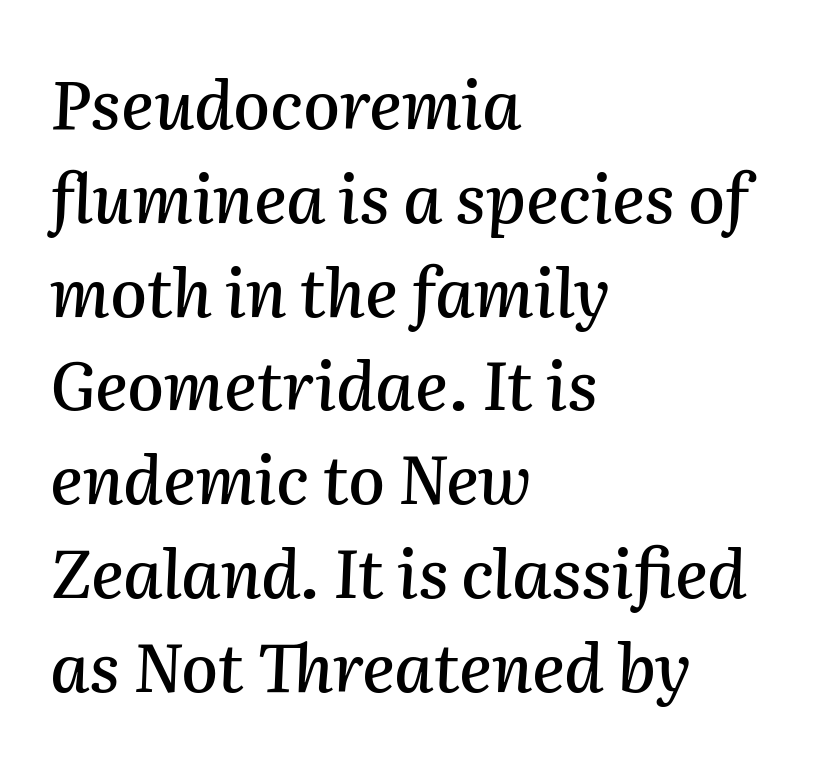
The lines in this sample share a left origin and differ only in where they stop. Reading down the column, the eye jumps a familiar distance to each next line. Do the characters align in a grid? No, the font is proportional. Has an underline been added? It has not.
